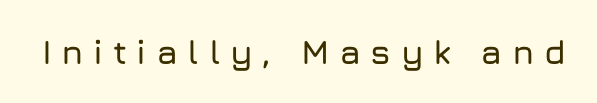
Q: Is the text italic (slanted)? A: No, it is upright.
Q: Is the typeface a serif or a sans-serif typeface? A: Sans-serif.
Q: Is the text underlined? A: No.
Q: Is the spacing between letters normal or unusually wide? A: Unusually wide.
Q: Width (condensed, normal, or wide)? A: Normal.
Q: Stroke contrast? A: Low.
Q: x-height? A: Medium.
Q: Monospaced? A: No.
